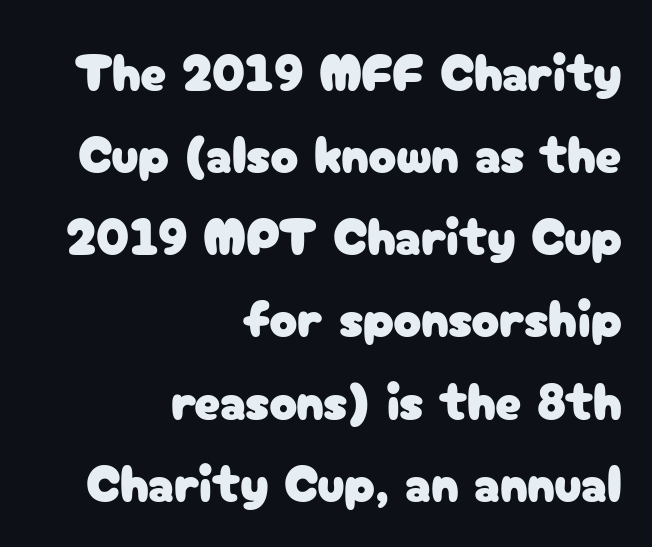
Casual observation: everything's shoved over to the right. Check where the strokes stop: nothing finishes them off — pure sans. If you drew a line through each stem, it would be perfectly vertical. The letters sit at their default tracking, neither squeezed nor spread. Descenders are the only things crossing below the line.
